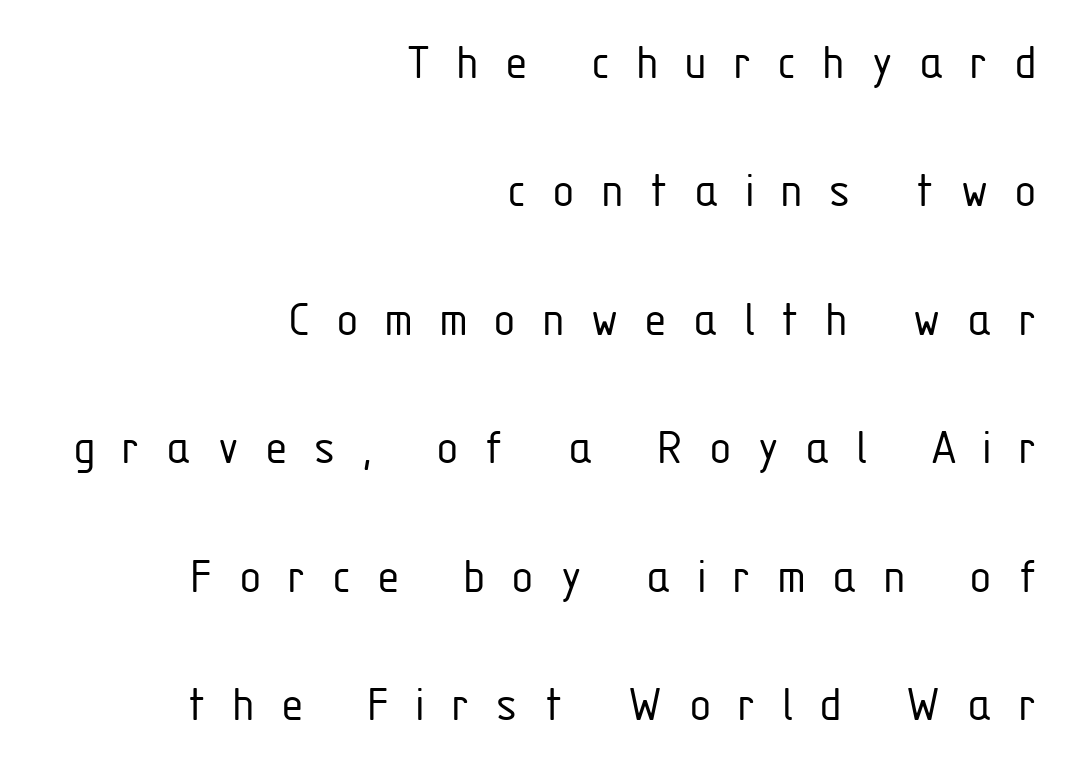
Letters have the restrained weight of plain body copy at most. Serifs: no, the terminals of the letterforms are clean. Do the characters align in a grid? No, the font is proportional. Posture: vertical. Successive baselines arrive slowly, with a big drop between each.
